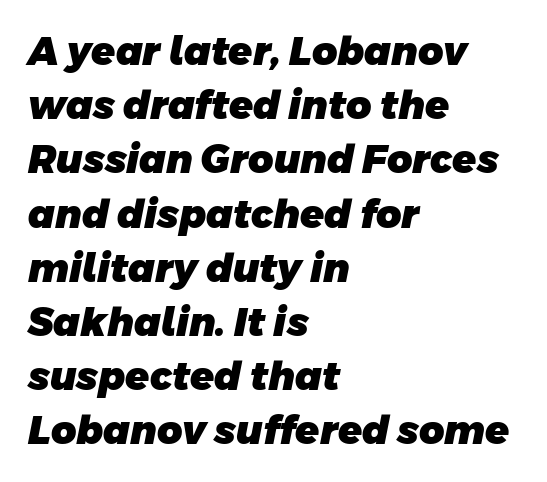
Q: Is the text bold? A: Yes.
Q: Is the typeface a serif or a sans-serif typeface? A: Sans-serif.
Q: Is the text underlined? A: No.
Q: How is the paragraph aligned? A: Left-aligned.
Q: Is the spacing between letters normal or unusually wide? A: Normal.
Q: Is the spacing between lines tight, normal or loose? A: Normal.
Q: Width (condensed, normal, or wide)? A: Normal.
Q: Stroke contrast? A: Low.
Q: x-height? A: Large.
Q: Monospaced? A: No.
